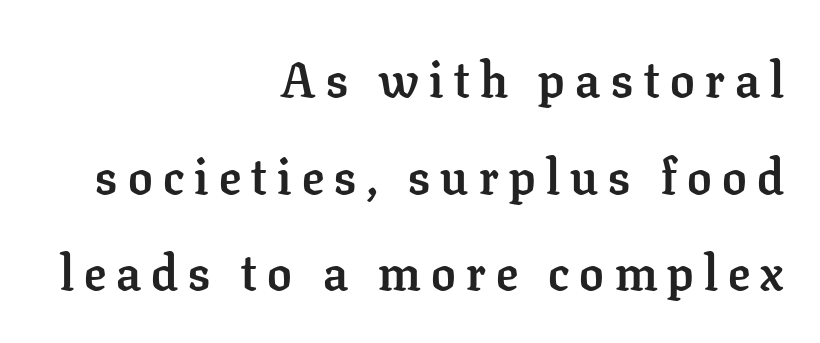
{"serif": "yes", "italic": "no", "bold": "yes", "weight": "semibold", "width": "normal", "stroke_contrast": "low", "x_height": "medium", "monospaced": "no", "underline": "no", "align": "right", "line_spacing": "loose", "line_spacing_ratio": 1.97, "letter_spacing": "wide", "letter_spacing_em": 0.21, "glyph_px": 49}
